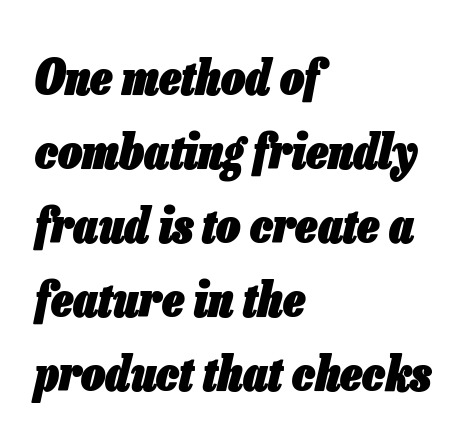
{"italic": "yes", "lean": "right", "slant_degrees": 13, "bold": "yes", "weight": "heavy", "width": "condensed", "stroke_contrast": "low", "x_height": "medium", "monospaced": "no", "underline": "no", "align": "left", "line_spacing": "normal", "line_spacing_ratio": 1.54, "letter_spacing": "normal", "letter_spacing_em": 0.0, "glyph_px": 48}
